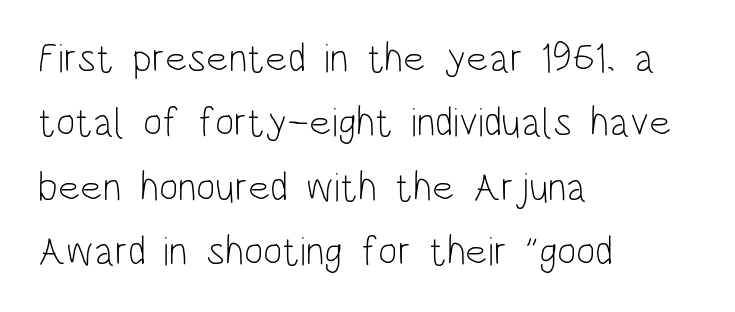
The image shows 41 px light, condensed sans-serif type, upright; set left-aligned, normal line spacing (1.57x), normal letter spacing, not underlined; low stroke contrast and a large x-height.
